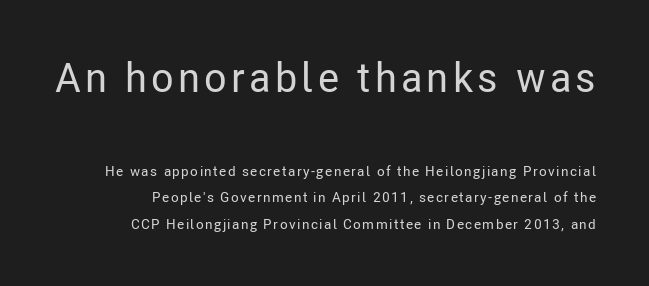
{"serif": "no", "italic": "no", "width": "condensed", "stroke_contrast": "low", "x_height": "medium", "monospaced": "no", "underline": "no", "line_spacing_ratio": 1.88, "larger_block": "first", "size_ratio": 2.93, "glyph_px": 41}
